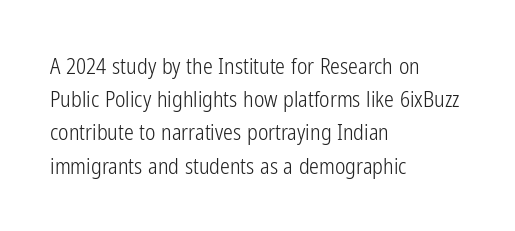
Tall strokes in this sample are plumb rather than angled. Weight: regular or lighter. Tracking value appears to be zero — textbook default spacing. The passage shown stacks its lines at a standard gap. The lines in this sample share a left origin and differ only in where they stop. Anything drawn beneath the words? Only blank space.
